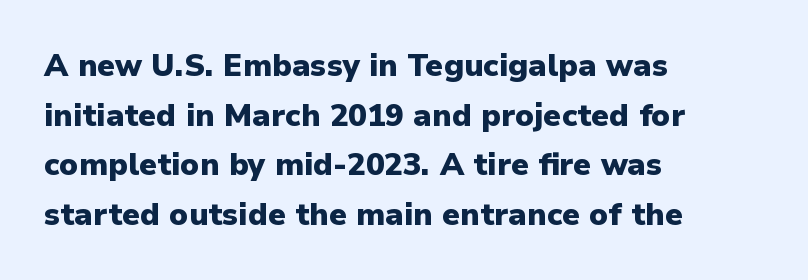
The image shows 31 px heavy sans-serif type, upright; set left-aligned, normal line spacing (1.6x), normal letter spacing, not underlined; low stroke contrast and a medium x-height.
